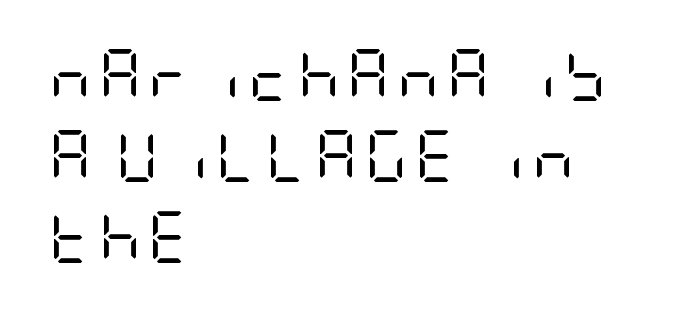
{"serif": "no", "italic": "no", "bold": "no", "weight": "regular", "width": "condensed", "stroke_contrast": "low", "x_height": "large", "underline": "no", "align": "left", "line_spacing": "normal", "line_spacing_ratio": 1.56, "glyph_px": 52}
